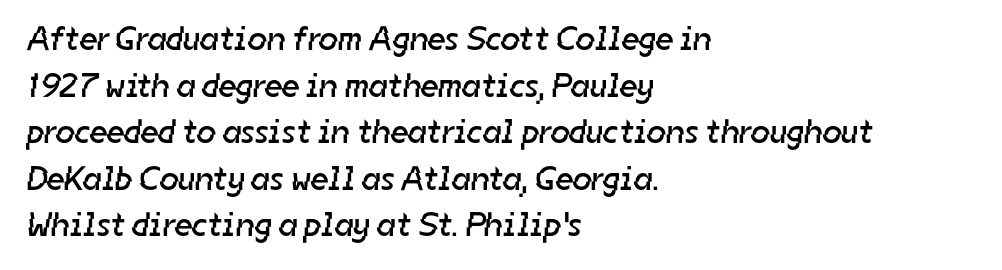
The image shows 34 px regular-weight sans-serif type; set left-aligned, normal line spacing (1.37x), normal letter spacing, not underlined; low stroke contrast and a medium x-height.
